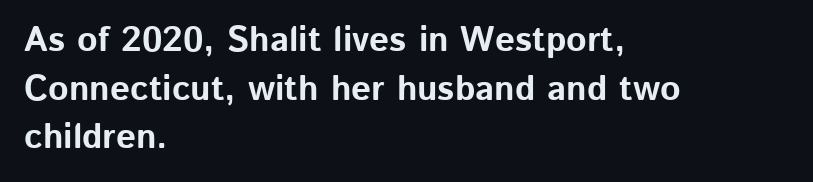
{"serif": "no", "italic": "no", "bold": "yes", "weight": "bold", "width": "normal", "stroke_contrast": "low", "x_height": "medium", "monospaced": "no", "underline": "no", "align": "left", "line_spacing": "normal", "line_spacing_ratio": 1.39, "letter_spacing": "normal", "letter_spacing_em": 0.0, "glyph_px": 35}
